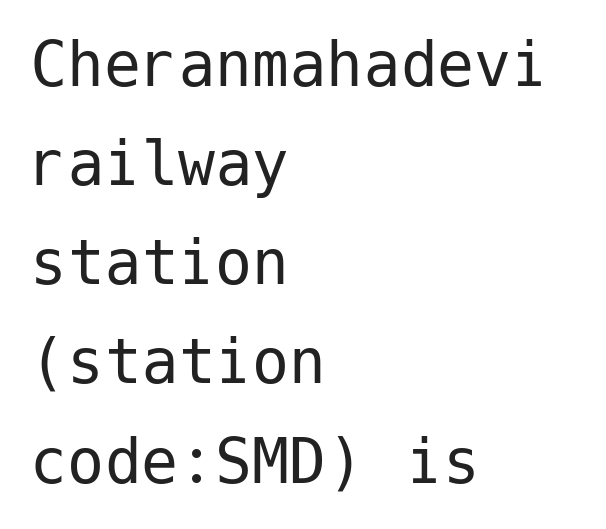
{"serif": "no", "italic": "no", "bold": "no", "weight": "regular", "width": "normal", "stroke_contrast": "low", "x_height": "medium", "underline": "no", "align": "left", "line_spacing": "normal", "line_spacing_ratio": 1.34, "letter_spacing": "normal", "letter_spacing_em": 0.0, "glyph_px": 74}
